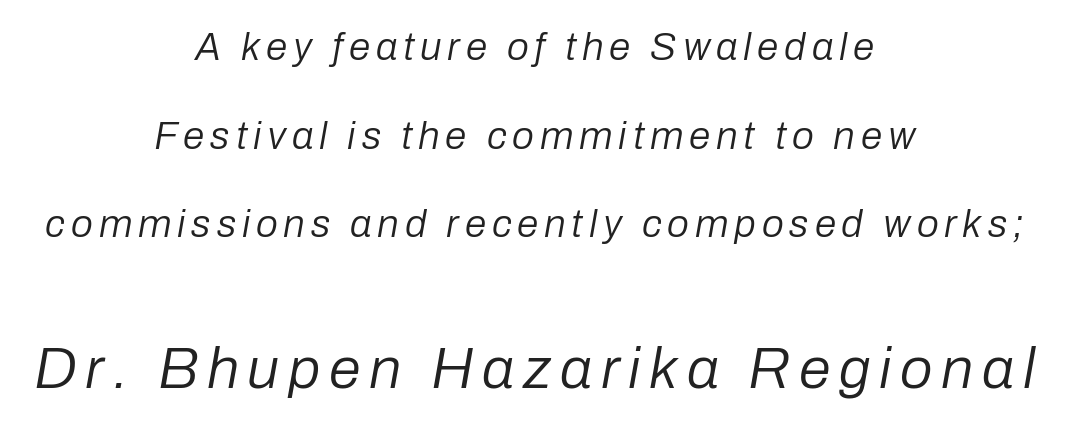
{"italic": "yes", "lean": "right", "slant_degrees": 10, "bold": "no", "weight": "regular", "width": "normal", "stroke_contrast": "low", "x_height": "medium", "monospaced": "no", "underline": "no", "align": "center", "line_spacing": "loose", "line_spacing_ratio": 2.27, "larger_block": "second", "size_ratio": 1.49, "glyph_px": 58}
